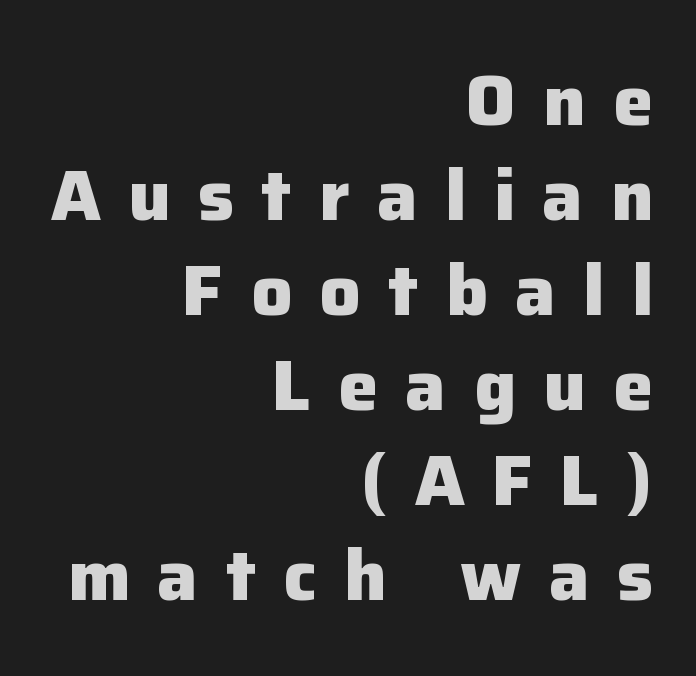
The image shows 72 px heavy sans-serif type, upright; set right-aligned, normal line spacing (1.32x), unusually wide letter spacing (+0.38 em), not underlined; low stroke contrast and a medium x-height.
